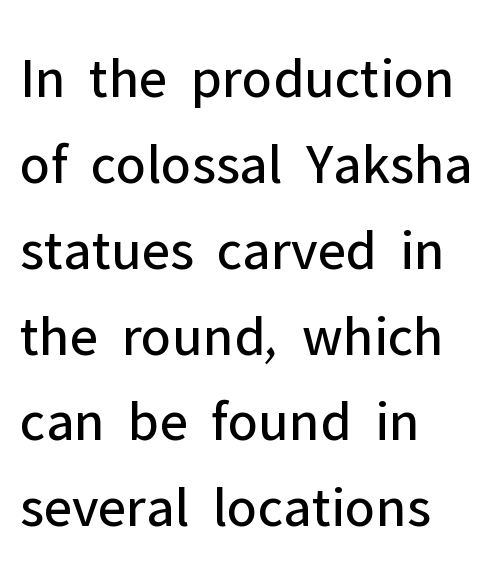
{"serif": "no", "italic": "no", "bold": "no", "weight": "regular", "width": "normal", "stroke_contrast": "low", "x_height": "medium", "monospaced": "no", "underline": "no", "align": "left", "line_spacing": "normal", "line_spacing_ratio": 1.48, "letter_spacing": "normal", "letter_spacing_em": 0.0, "glyph_px": 58}
